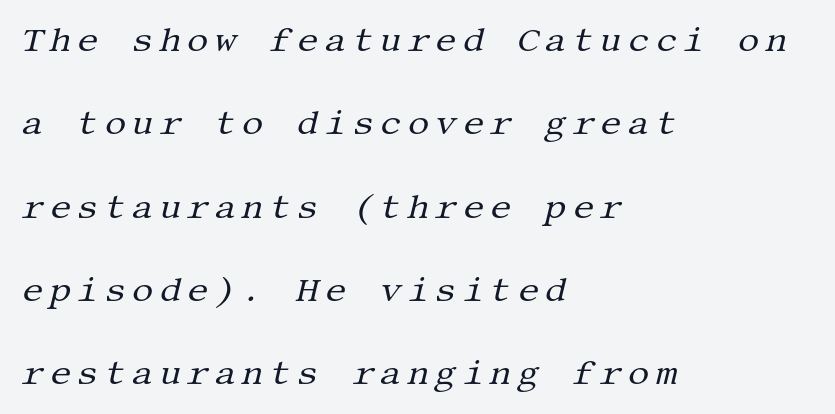
The image shows 34 px regular-weight serif type, italic (leaning right); set left-aligned, loose line spacing (2.45x), not underlined; medium stroke contrast and a large x-height.
